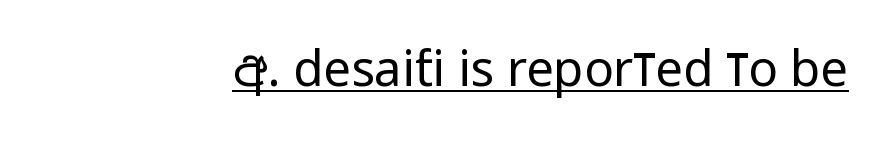
Emphasis is given by a line drawn under the lettering. Observe the ordinary spacing: letters are neighbours, not strangers. Note: no serifs on the glyphs. Unlike italic type, these characters show no tilt at all. Here the designer chose a conventional face with non-uniform glyph widths.
